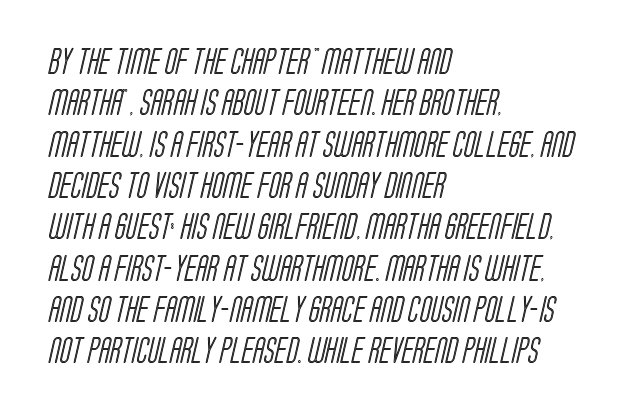
The image shows 26 px text type; set left-aligned, normal line spacing (1.59x), normal letter spacing, not underlined.
